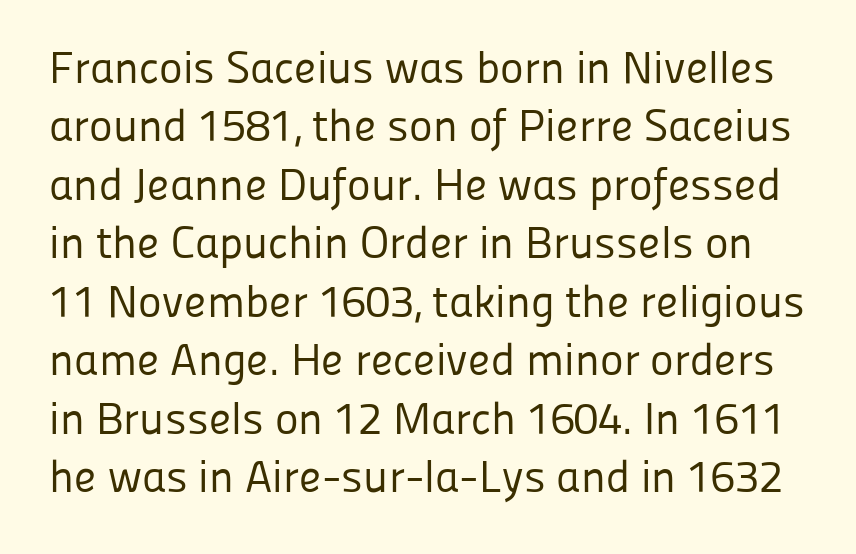
Q: Is the text bold? A: No.
Q: Is the text italic (slanted)? A: No, it is upright.
Q: Is the typeface a serif or a sans-serif typeface? A: Sans-serif.
Q: Is the text underlined? A: No.
Q: Is the spacing between letters normal or unusually wide? A: Normal.
Q: Is the spacing between lines tight, normal or loose? A: Normal.
Q: Width (condensed, normal, or wide)? A: Normal.
Q: Stroke contrast? A: Low.
Q: x-height? A: Medium.
Q: Monospaced? A: No.
